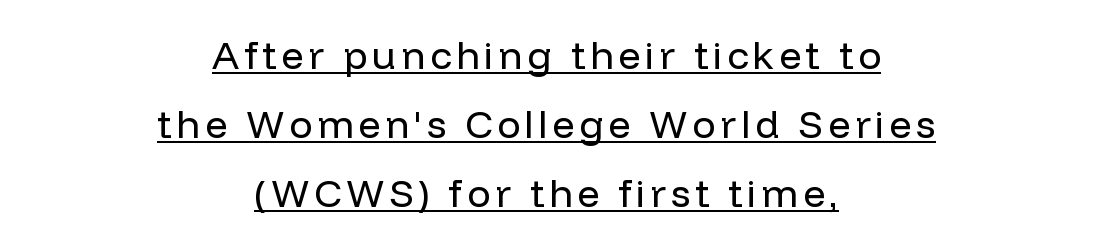
The image shows 39 px regular-weight sans-serif type, upright; set centered, line spacing 1.77x, underlined; low stroke contrast and a medium x-height.
